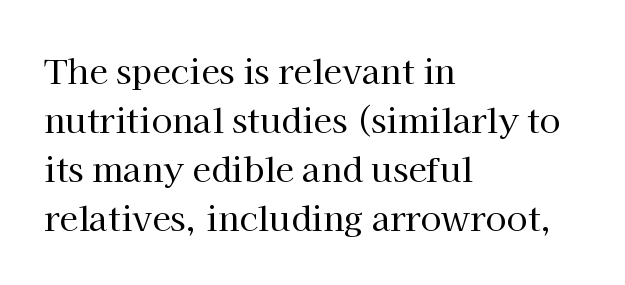
Notice how the stems are strictly vertical — no italics here. Does the copy run flush right? No — it runs flush left. Do the characters align in a grid? No, the font is proportional. There is no visible air inserted between adjacent glyphs. Classification — serif.
